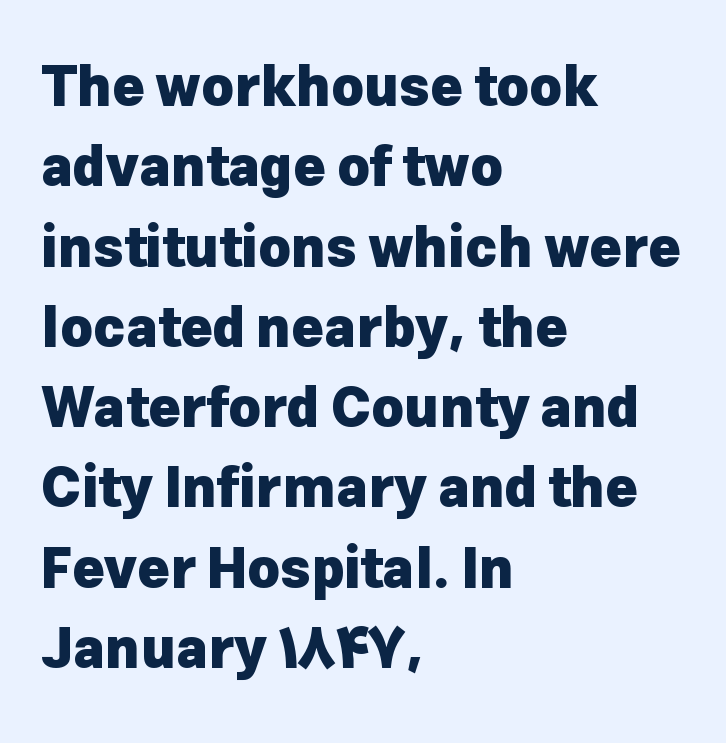
{"serif": "no", "italic": "no", "bold": "yes", "weight": "heavy", "width": "normal", "stroke_contrast": "low", "x_height": "medium", "monospaced": "no", "underline": "no", "align": "left", "line_spacing": "normal", "line_spacing_ratio": 1.46, "letter_spacing": "normal", "letter_spacing_em": 0.0, "glyph_px": 55}
